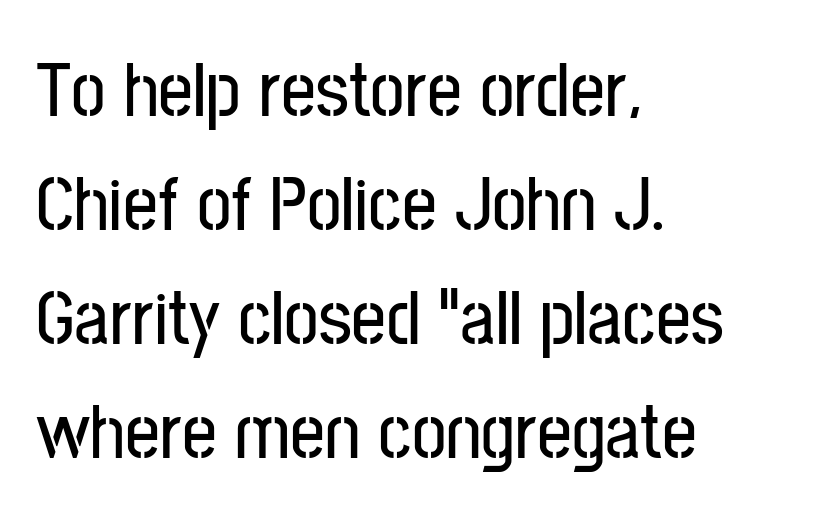
Is the block centered? No — it sits flush against the left margin. The line texture is even and compact thanks to regular tracking. Every stem runs plumb, perpendicular to the baseline. Looks like regular typesetting: each glyph gets only the width it needs.
